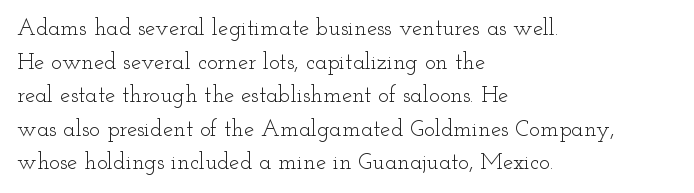
Q: Is the text bold? A: No.
Q: Is the text italic (slanted)? A: No, it is upright.
Q: Is the text underlined? A: No.
Q: How is the paragraph aligned? A: Left-aligned.
Q: Is the spacing between letters normal or unusually wide? A: Normal.
Q: Is the spacing between lines tight, normal or loose? A: Normal.
